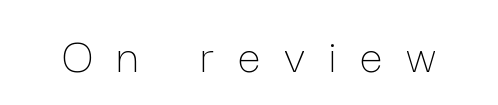
Q: Is the text bold? A: No.
Q: Is the text italic (slanted)? A: No, it is upright.
Q: Is the text underlined? A: No.
Q: Is the spacing between letters normal or unusually wide? A: Unusually wide.
Q: Width (condensed, normal, or wide)? A: Normal.
Q: Stroke contrast? A: Low.
Q: x-height? A: Medium.
Q: Monospaced? A: No.
